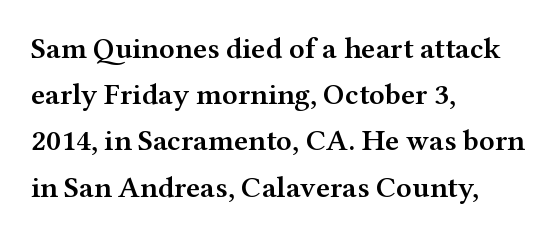
The image shows 30 px semibold, wide serif type, upright; set left-aligned, normal line spacing (1.54x), normal letter spacing, not underlined; medium stroke contrast and a medium x-height.
